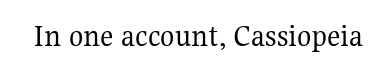
Q: Is the text bold? A: No.
Q: Is the text italic (slanted)? A: No, it is upright.
Q: Is the typeface a serif or a sans-serif typeface? A: Serif.
Q: Is the text underlined? A: No.
Q: Is the spacing between letters normal or unusually wide? A: Normal.
Q: Width (condensed, normal, or wide)? A: Normal.
Q: Stroke contrast? A: Medium.
Q: x-height? A: Medium.
Q: Monospaced? A: No.
